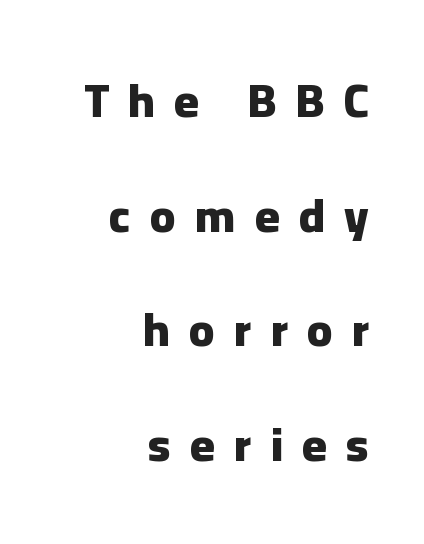
Q: Is the text bold? A: Yes.
Q: Is the text italic (slanted)? A: No, it is upright.
Q: Is the typeface a serif or a sans-serif typeface? A: Sans-serif.
Q: Is the text underlined? A: No.
Q: How is the paragraph aligned? A: Right-aligned.
Q: Is the spacing between letters normal or unusually wide? A: Unusually wide.
Q: Is the spacing between lines tight, normal or loose? A: Loose.
Q: Width (condensed, normal, or wide)? A: Normal.
Q: Stroke contrast? A: Low.
Q: x-height? A: Medium.
Q: Monospaced? A: No.
